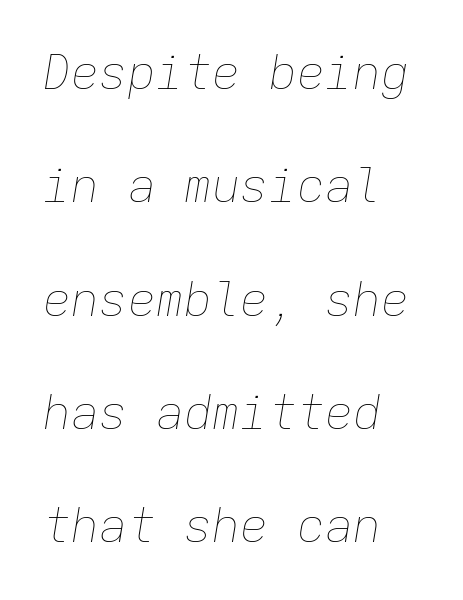
Q: Is the text bold? A: No.
Q: Is the text italic (slanted)? A: Yes, it leans right by about 9 degrees.
Q: Is the text underlined? A: No.
Q: How is the paragraph aligned? A: Left-aligned.
Q: Is the spacing between letters normal or unusually wide? A: Normal.
Q: Is the spacing between lines tight, normal or loose? A: Loose.
Q: Width (condensed, normal, or wide)? A: Normal.
Q: Stroke contrast? A: Low.
Q: x-height? A: Medium.
Q: Monospaced? A: Yes.
